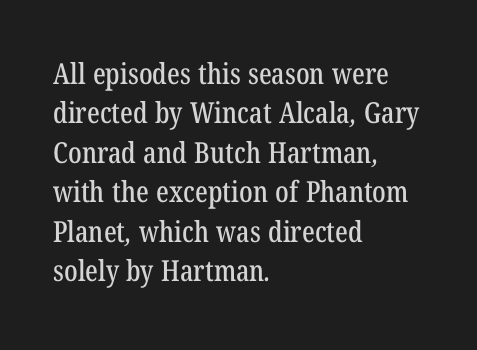
Q: Is the typeface a serif or a sans-serif typeface? A: Serif.
Q: Is the text underlined? A: No.
Q: How is the paragraph aligned? A: Left-aligned.
Q: Is the spacing between letters normal or unusually wide? A: Normal.
Q: Is the spacing between lines tight, normal or loose? A: Normal.
Q: Width (condensed, normal, or wide)? A: Condensed.
Q: Stroke contrast? A: Low.
Q: x-height? A: Medium.
Q: Monospaced? A: No.
